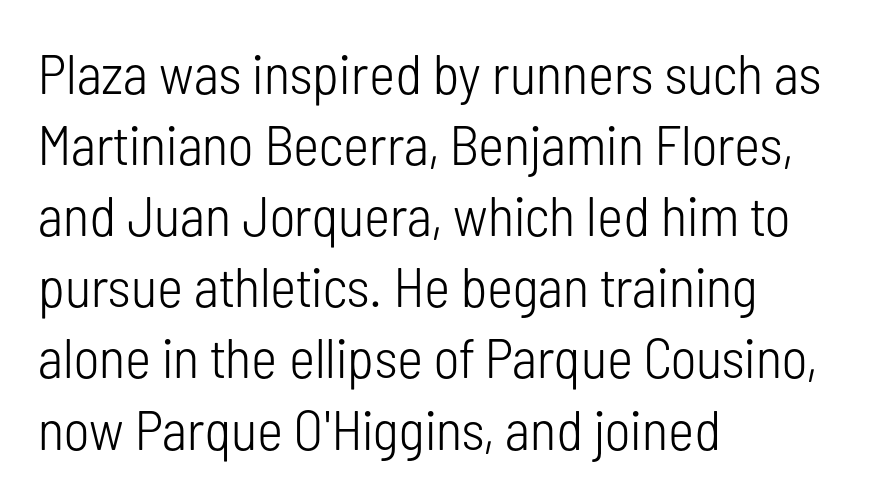
{"serif": "no", "italic": "no", "bold": "no", "weight": "light", "width": "condensed", "stroke_contrast": "low", "x_height": "medium", "monospaced": "no", "underline": "no", "align": "left", "line_spacing": "normal", "line_spacing_ratio": 1.27, "letter_spacing": "normal", "letter_spacing_em": 0.0, "glyph_px": 56}
